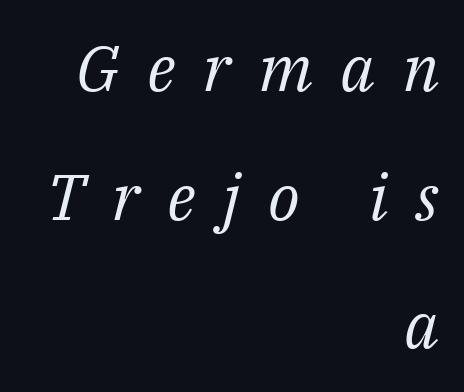
The image shows 64 px regular-weight serif type, italic (leaning right); set right-aligned, loose line spacing (2.01x), unusually wide letter spacing (+0.43 em), not underlined; medium stroke contrast and a medium x-height.
